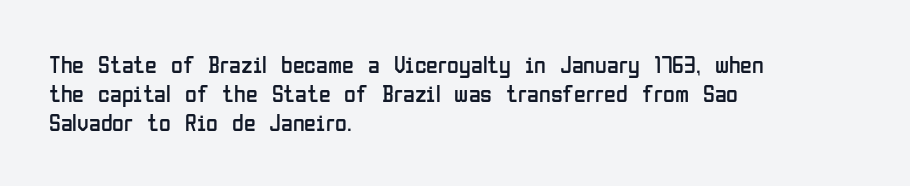
The strokes carry an ordinary text weight at most. Default kerning and tracking; the words read as compact shapes. The gap between lines stays unmarked. Does the lettering tilt? It doesn't — this is upright.
